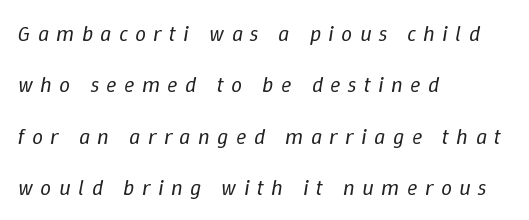
{"italic": "yes", "lean": "right", "slant_degrees": 9, "bold": "no", "underline": "no", "align": "left", "line_spacing": "loose", "line_spacing_ratio": 2.33, "letter_spacing": "wide", "letter_spacing_em": 0.33, "glyph_px": 22}
